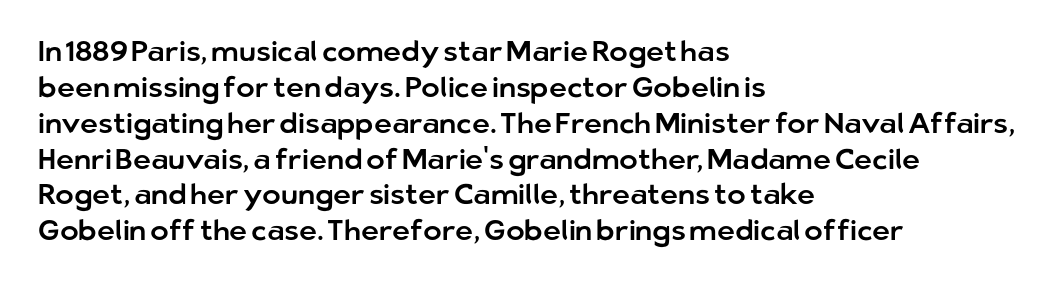
{"serif": "no", "italic": "no", "width": "normal", "stroke_contrast": "low", "x_height": "medium", "monospaced": "no", "underline": "no", "align": "left", "line_spacing": "normal", "line_spacing_ratio": 1.28, "letter_spacing": "normal", "letter_spacing_em": 0.0, "glyph_px": 28}
